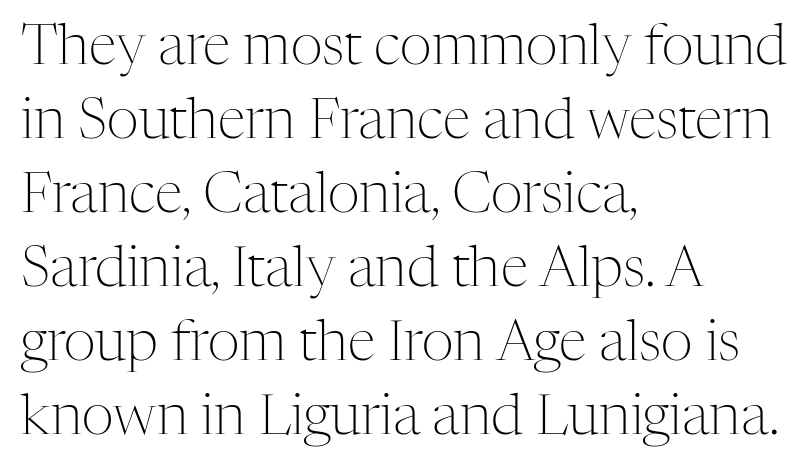
{"serif": "yes", "italic": "no", "bold": "no", "weight": "light", "width": "normal", "stroke_contrast": "medium", "x_height": "medium", "monospaced": "no", "underline": "no", "align": "left", "line_spacing": "normal", "line_spacing_ratio": 1.32, "letter_spacing": "normal", "letter_spacing_em": 0.0, "glyph_px": 56}
